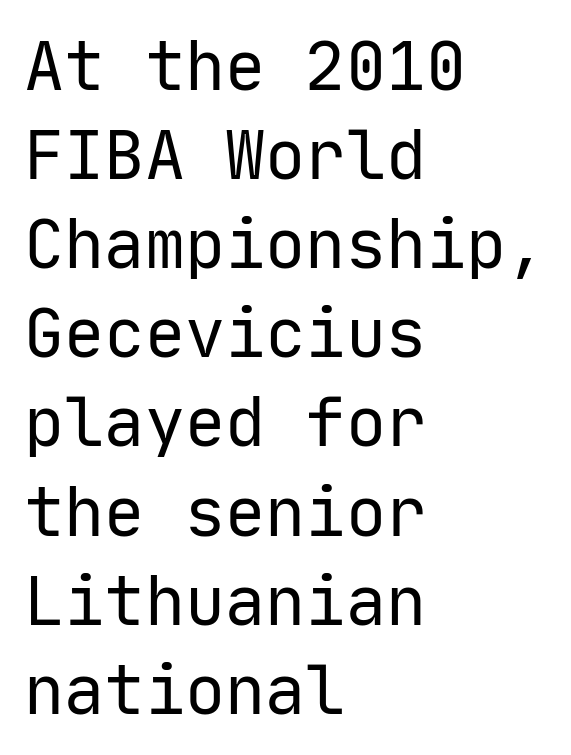
Q: Is the text bold? A: No.
Q: Is the text italic (slanted)? A: No, it is upright.
Q: Is the typeface a serif or a sans-serif typeface? A: Sans-serif.
Q: Is the text underlined? A: No.
Q: How is the paragraph aligned? A: Left-aligned.
Q: Is the spacing between letters normal or unusually wide? A: Normal.
Q: Is the spacing between lines tight, normal or loose? A: Normal.
Q: Width (condensed, normal, or wide)? A: Normal.
Q: Stroke contrast? A: Low.
Q: x-height? A: Medium.
Q: Monospaced? A: Yes.
